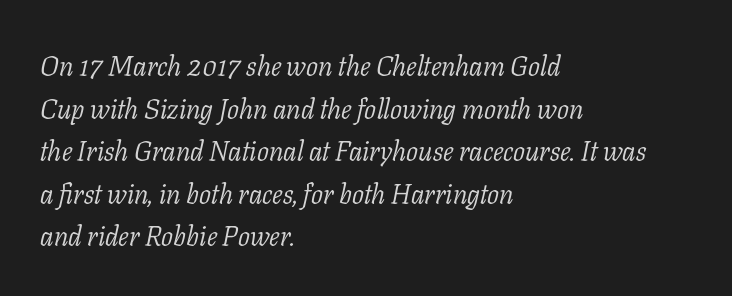
If you drew a line through each stem, it would be angled. Normally led — the rows are evenly, conventionally spaced. If you drew a ruler down the left edge, every line would touch it. Students, note that the glyphs here touch the page at normal intervals. The letters look calm and open, with moderate or lighter stems.
